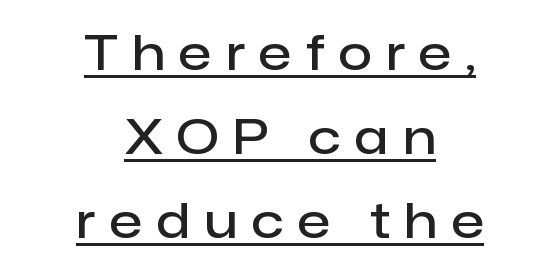
This rendering widens character spacing well past its baseline value. The lettering is marked with a stroke running underneath it. The face used here is proportionally spaced, like ordinary book or web type. Upright lettering throughout.
